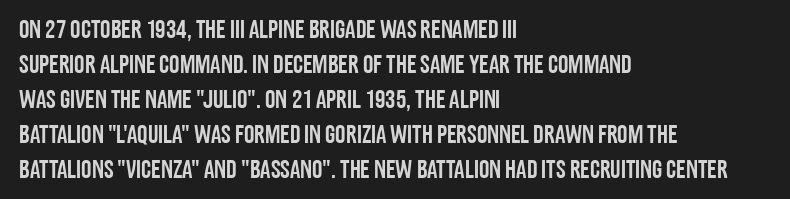
The image shows 26 px text type, upright; set left-aligned, normal line spacing (1.35x), normal letter spacing, not underlined.
